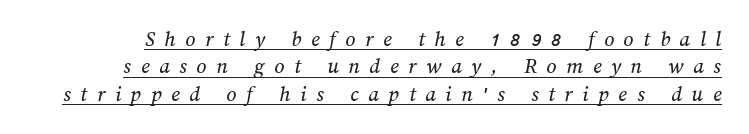
The image shows 22 px text type; set normal line spacing (1.25x), unusually wide letter spacing (+0.44 em), underlined.
